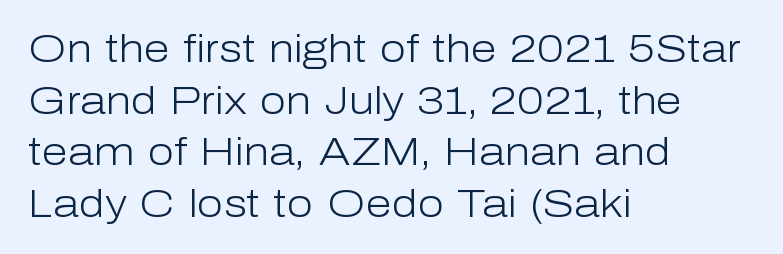
{"serif": "no", "italic": "no", "bold": "no", "weight": "light", "width": "normal", "stroke_contrast": "low", "x_height": "medium", "monospaced": "no", "underline": "no", "align": "left", "line_spacing": "normal", "line_spacing_ratio": 1.36, "letter_spacing": "normal", "letter_spacing_em": 0.0, "glyph_px": 38}
